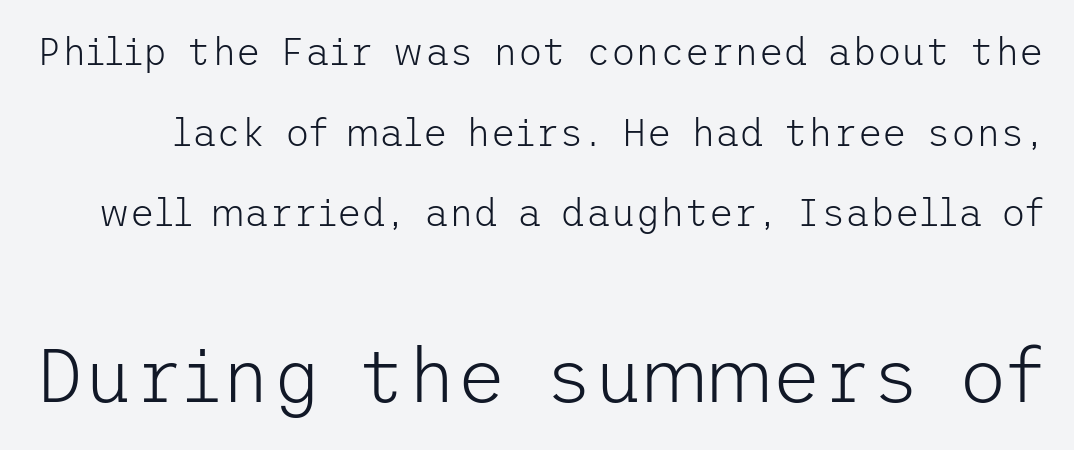
{"serif": "no", "italic": "no", "bold": "no", "weight": "light", "width": "normal", "stroke_contrast": "low", "x_height": "medium", "underline": "no", "line_spacing": "loose", "line_spacing_ratio": 2.12, "letter_spacing": "normal", "letter_spacing_em": 0.0, "larger_block": "second", "size_ratio": 2.0, "glyph_px": 76}
